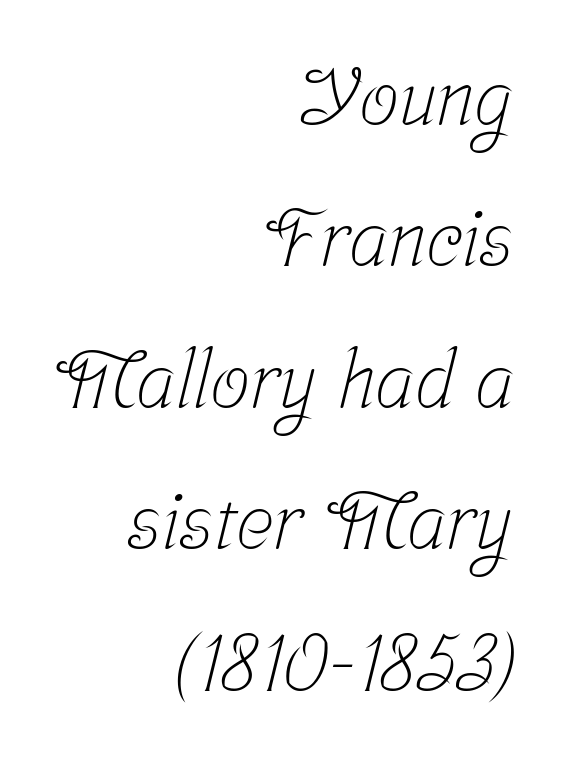
{"serif": "yes", "bold": "no", "weight": "light", "width": "condensed", "stroke_contrast": "low", "x_height": "medium", "monospaced": "no", "underline": "no", "align": "right", "line_spacing_ratio": 1.79, "letter_spacing": "normal", "letter_spacing_em": 0.0, "glyph_px": 79}
